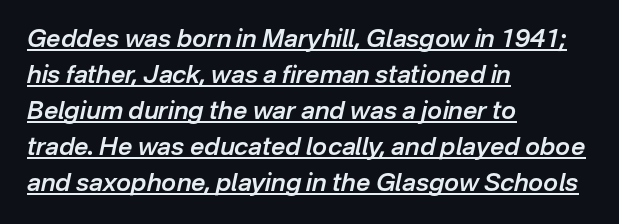
Q: Is the text bold? A: Semi-bold.
Q: Is the text italic (slanted)? A: Yes, it leans right by about 12 degrees.
Q: Is the text underlined? A: Yes.
Q: How is the paragraph aligned? A: Left-aligned.
Q: Is the spacing between letters normal or unusually wide? A: Normal.
Q: Is the spacing between lines tight, normal or loose? A: Normal.
